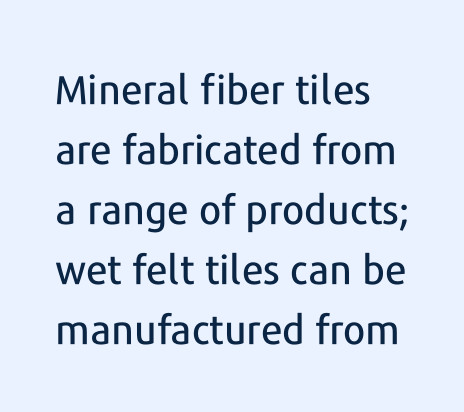
The image shows 40 px sans-serif type, upright; set left-aligned, normal line spacing (1.5x), normal letter spacing, not underlined; low stroke contrast and a medium x-height.
